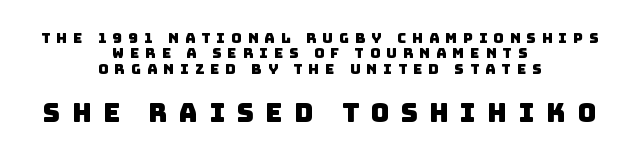
The image shows 26 px text type; set centered, tight line spacing (1.09x), unusually wide letter spacing (+0.44 em), not underlined; the second (bottom) block is 1.86x larger.
